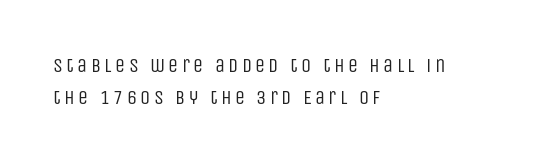
{"italic": "no", "bold": "no", "underline": "no", "align": "left", "line_spacing": "normal", "line_spacing_ratio": 1.61, "glyph_px": 20}
